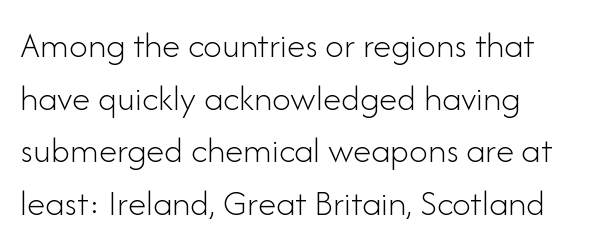
Leftover space on each line is placed entirely after the last word. Caption: standard tracking, unaltered. Here the designer chose a conventional face with non-uniform glyph widths. Heaviness? Minimal to ordinary, like unemphasized prose. Descender tails drop into unmarked territory. Line spacing here is normal.
